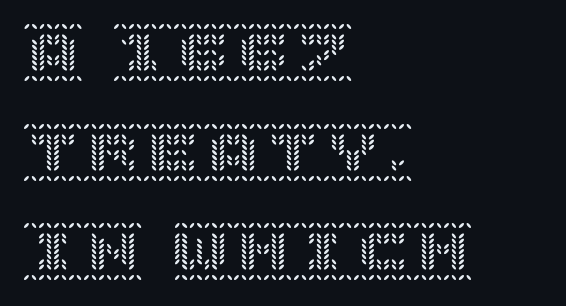
{"italic": "no", "width": "normal", "x_height": "large", "underline": "no", "align": "left", "line_spacing": "normal", "line_spacing_ratio": 1.66, "letter_spacing": "normal", "letter_spacing_em": 0.0, "glyph_px": 60}
